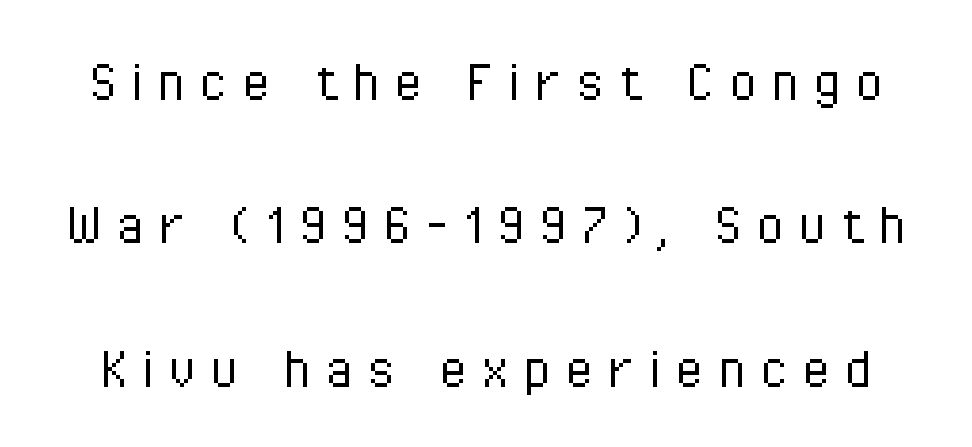
In terms of letterform style, serifs are entirely absent. Glance below the letters and you will spot only blank space. A typesetter would call this leading open, well beyond the default. A typesetter would call this proportional, since set widths differ per character. The strokes are not fattened; the text isn't bold.
